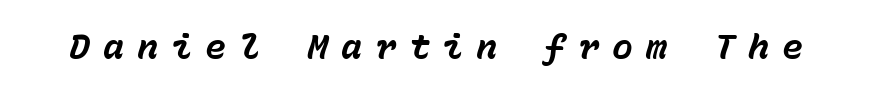
Q: Is the text bold? A: Yes.
Q: Is the text italic (slanted)? A: Yes, it leans right by about 15 degrees.
Q: Is the text underlined? A: No.
Q: Is the spacing between letters normal or unusually wide? A: Unusually wide.
Q: Width (condensed, normal, or wide)? A: Normal.
Q: Stroke contrast? A: Low.
Q: x-height? A: Medium.
Q: Monospaced? A: Yes.
